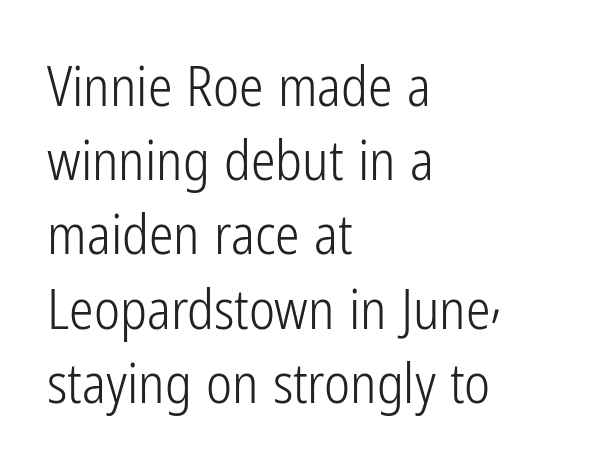
The image shows 55 px light, condensed sans-serif type, upright; set left-aligned, normal line spacing (1.35x), normal letter spacing, not underlined; low stroke contrast and a medium x-height.
